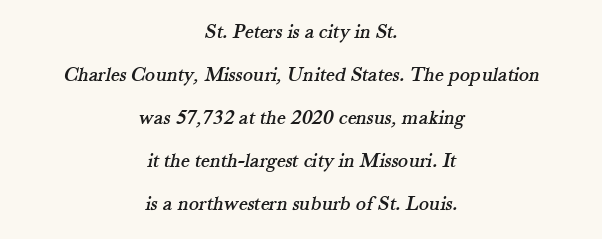
Q: Is the text underlined? A: No.
Q: How is the paragraph aligned? A: Centered.
Q: Is the spacing between letters normal or unusually wide? A: Normal.
Q: Is the spacing between lines tight, normal or loose? A: Loose.
